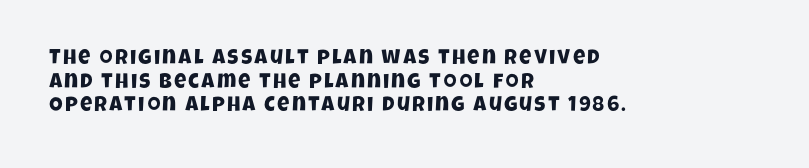
Q: Is the text underlined? A: No.
Q: How is the paragraph aligned? A: Left-aligned.
Q: Is the spacing between lines tight, normal or loose? A: Tight.
